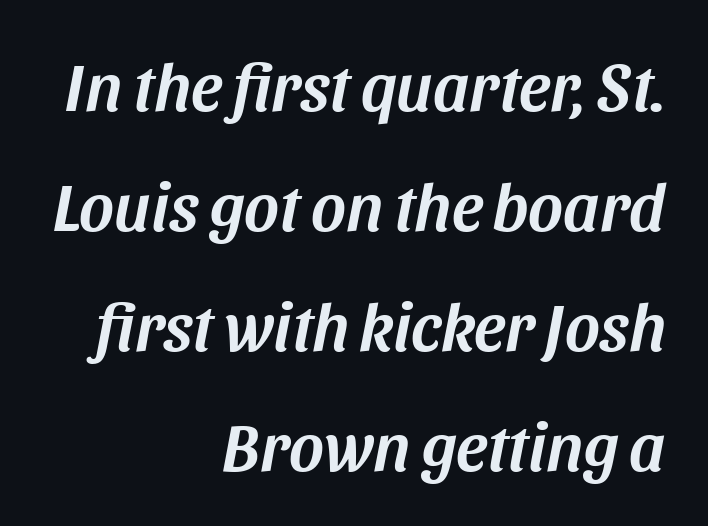
Q: Is the text italic (slanted)? A: Yes, it leans right by about 11 degrees.
Q: Is the text underlined? A: No.
Q: How is the paragraph aligned? A: Right-aligned.
Q: Is the spacing between letters normal or unusually wide? A: Normal.
Q: Width (condensed, normal, or wide)? A: Normal.
Q: Stroke contrast? A: Medium.
Q: x-height? A: Large.
Q: Monospaced? A: No.
